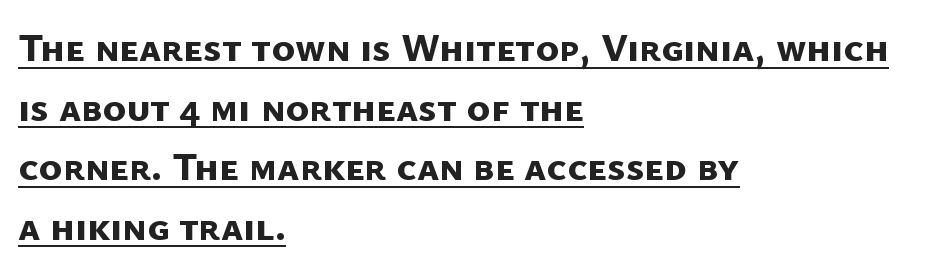
The string is rendered with underlining switched on. Proportional: the letters do not fall into vertical columns. Type style note: lacks serifs. Look at the tracking — it's just the regular setting, nothing added.
